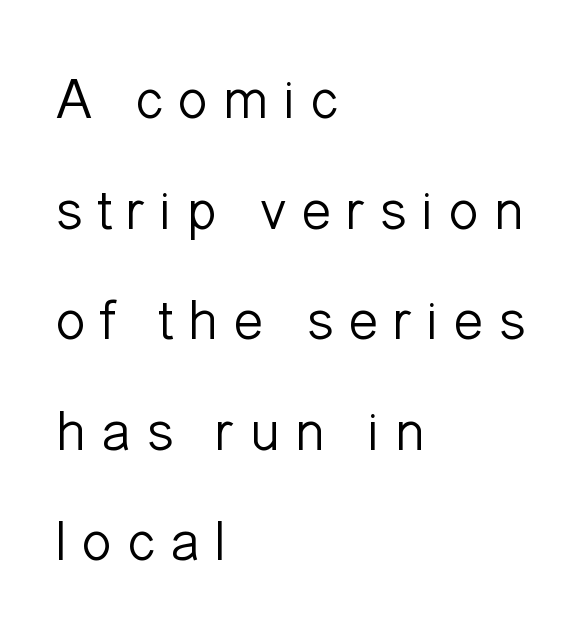
The string is rendered with underlining switched off. Glyph-to-glyph distance is far greater than everyday printed text. Designer's note — italics off, roman on. Loosely led — the rows are spread out. This is not heavy type; no bold has been used.
